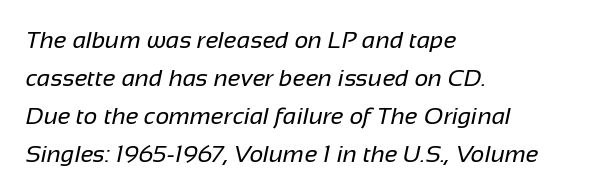
{"bold": "no", "underline": "no", "align": "left", "line_spacing": "normal", "line_spacing_ratio": 1.59, "letter_spacing": "normal", "letter_spacing_em": 0.0, "glyph_px": 24}
